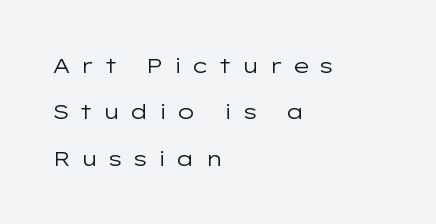
Q: Is the text bold? A: No.
Q: Is the text italic (slanted)? A: No, it is upright.
Q: Is the text underlined? A: No.
Q: How is the paragraph aligned? A: Left-aligned.
Q: Is the spacing between letters normal or unusually wide? A: Unusually wide.
Q: Is the spacing between lines tight, normal or loose? A: Loose.
